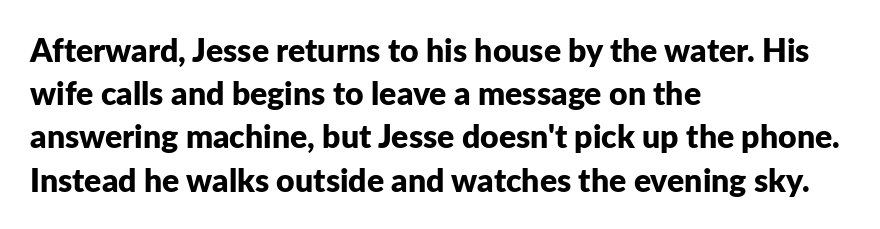
Letter spacing: default. One-word summary of the alignment: left. Heavy-handed strokes throughout: this text is bold. Decoration check: the copy has no underline. Characters remain perfectly vertical along every line. The passage shown stacks its lines at a standard gap.
